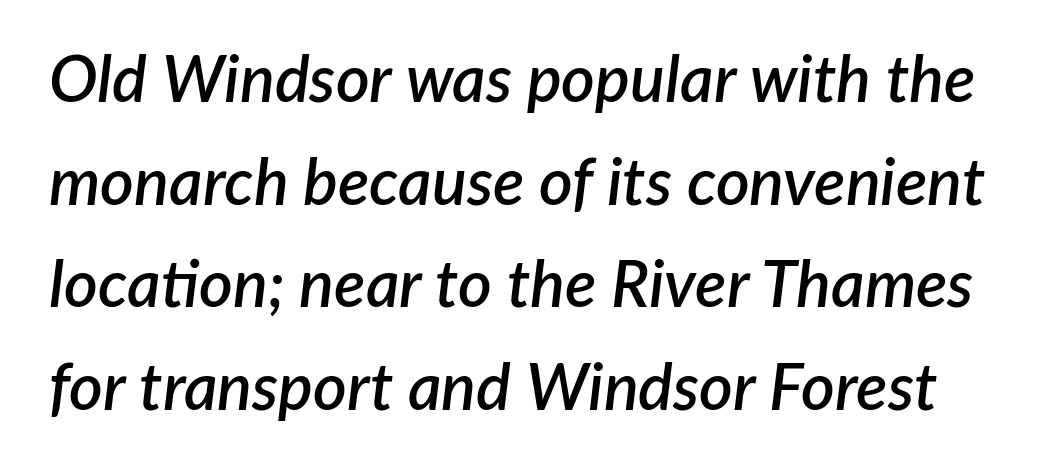
{"italic": "yes", "lean": "right", "slant_degrees": 7, "bold": "semi", "weight": "semibold", "width": "normal", "stroke_contrast": "low", "x_height": "medium", "monospaced": "no", "underline": "no", "line_spacing": "normal", "line_spacing_ratio": 1.58, "letter_spacing": "normal", "letter_spacing_em": 0.0, "glyph_px": 65}
